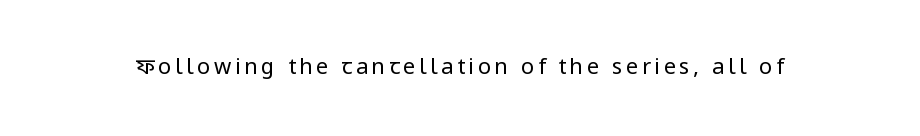
The image shows 22 px text type, upright; set not underlined.
